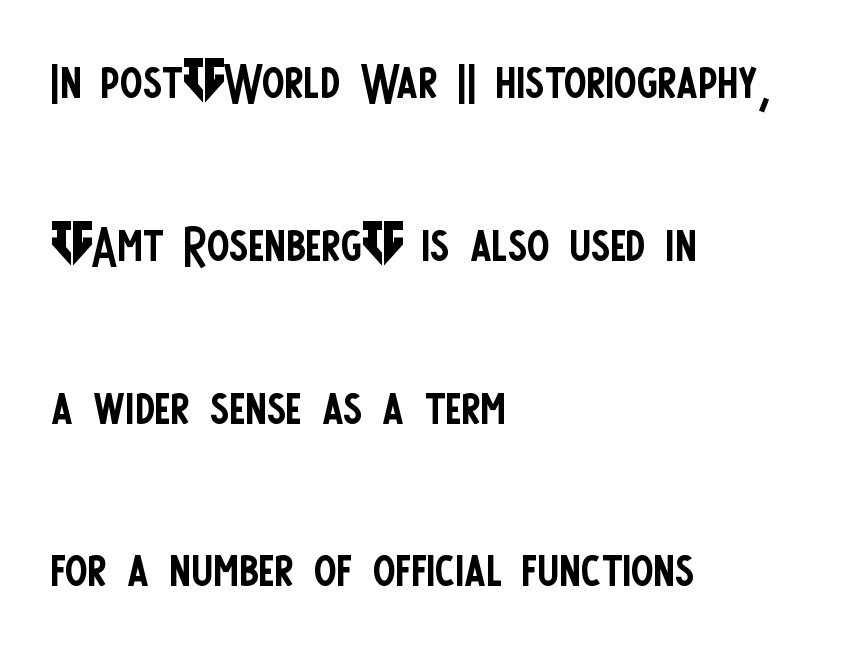
The specimen omits any rule beneath the text block's lines. You could not count columns in this text — the font is proportionally spaced. Check where the strokes stop: nothing finishes them off — pure sans. Leftover space on each line is placed entirely after the last word. Weight: in the light-to-regular range. This sample trades compactness for vertical openness between lines.
